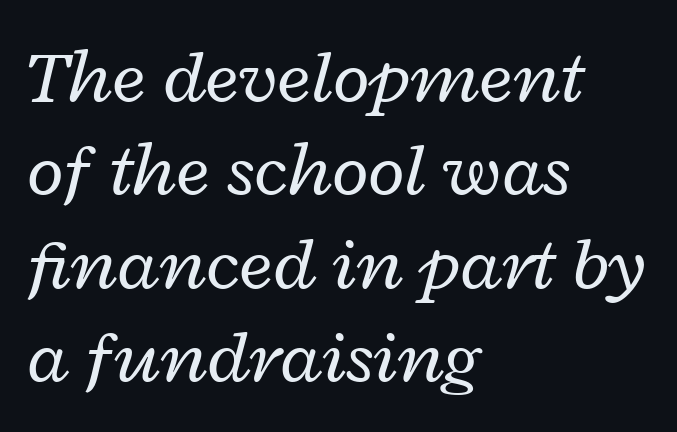
The image shows 76 px regular-weight, wide type, italic (leaning right); set left-aligned, line spacing 1.23x, normal letter spacing, not underlined; low stroke contrast and a medium x-height.
